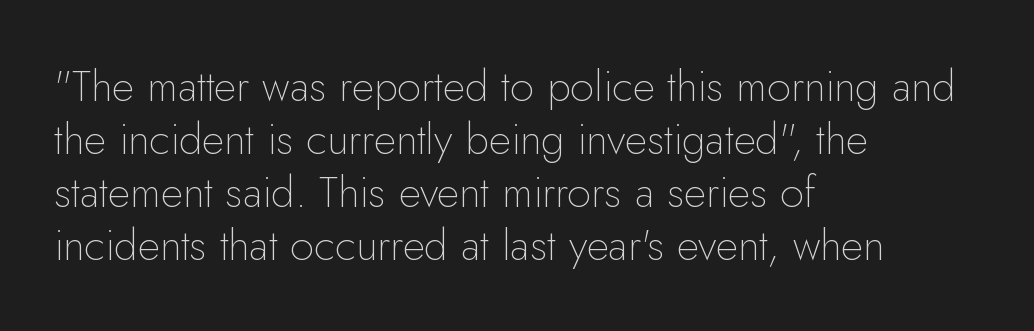
The image shows 43 px thin sans-serif type, upright; set left-aligned, line spacing 1.23x, normal letter spacing, not underlined; low stroke contrast and a small x-height.
